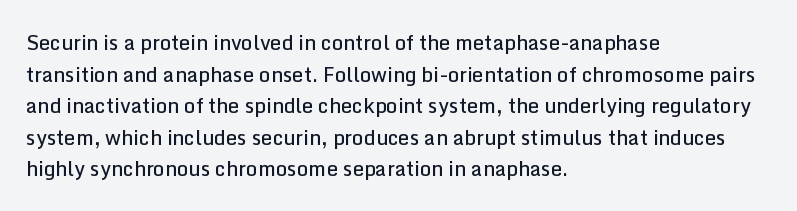
Q: Is the text bold? A: Semi-bold.
Q: Is the text italic (slanted)? A: No, it is upright.
Q: Is the text underlined? A: No.
Q: How is the paragraph aligned? A: Left-aligned.
Q: Is the spacing between letters normal or unusually wide? A: Normal.
Q: Is the spacing between lines tight, normal or loose? A: Normal.
